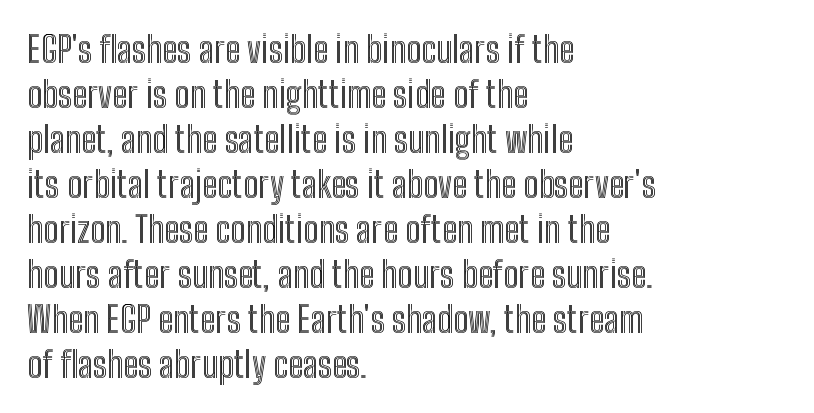
The image shows 36 px condensed type, upright; set left-aligned, normal line spacing (1.25x), normal letter spacing, not underlined; a medium x-height.
